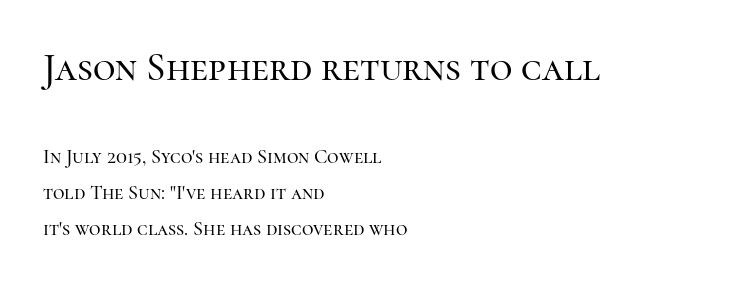
Notice how the passage keeps a crisp vertical edge on the left only. Students, note that the glyphs here touch the page at normal intervals. Posture: upright roman. This rendering features lettering with no underline. Typesetter's note — upper block bumped up in size, lower block left smaller.
